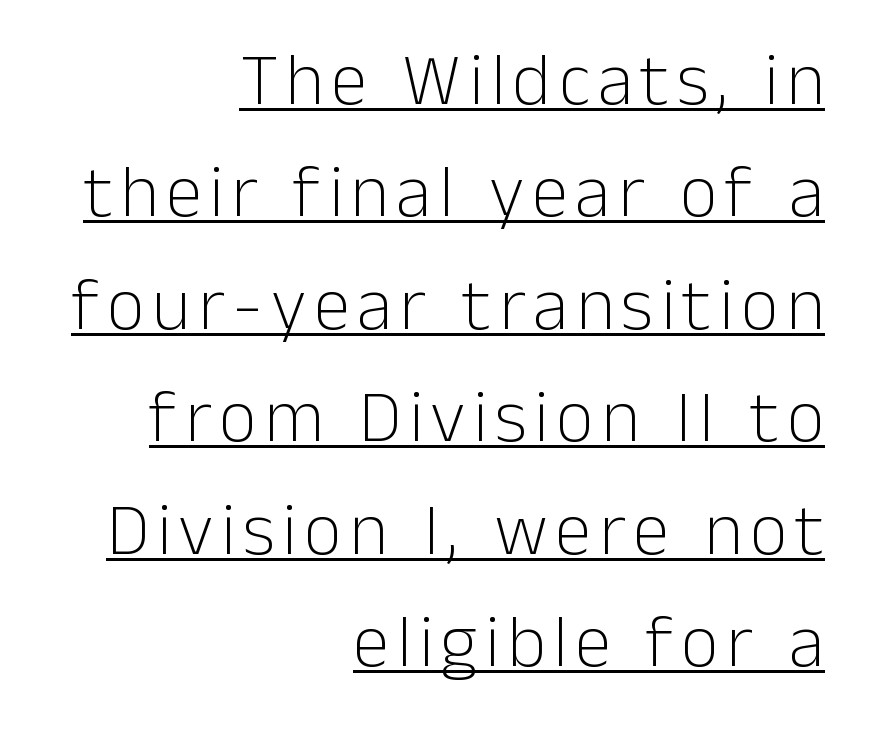
Q: Is the text bold? A: No.
Q: Is the text italic (slanted)? A: No, it is upright.
Q: Is the typeface a serif or a sans-serif typeface? A: Sans-serif.
Q: Is the text underlined? A: Yes.
Q: How is the paragraph aligned? A: Right-aligned.
Q: Is the spacing between lines tight, normal or loose? A: Normal.
Q: Width (condensed, normal, or wide)? A: Normal.
Q: Stroke contrast? A: Low.
Q: x-height? A: Medium.
Q: Monospaced? A: No.
